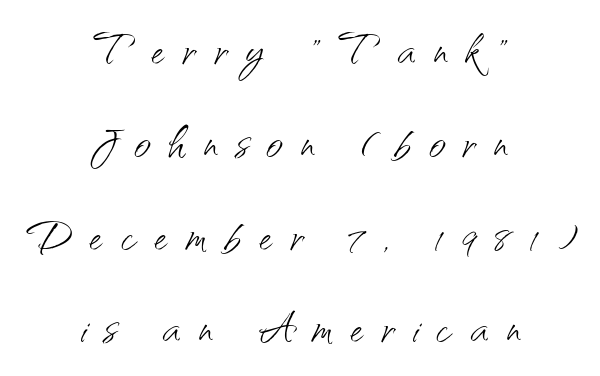
The image shows 58 px light sans-serif type; set centered, normal line spacing (1.6x), unusually wide letter spacing (+0.31 em), not underlined; medium stroke contrast and a small x-height.
